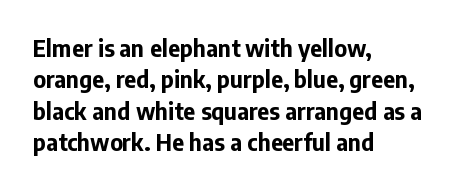
If you drew a line through each stem, it would be perfectly vertical. The face used here has the dense, thick strokes of a bold. All the whitespace from short lines collects on the right. Observe the ordinary spacing: letters are neighbours, not strangers. Rule under the text: the space is simply empty.
